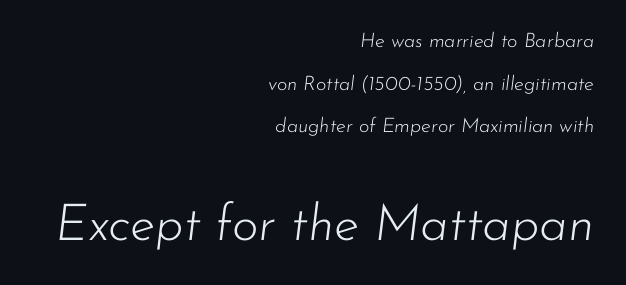
The image shows 51 px light type, italic (leaning right); set right-aligned, loose line spacing (2.13x), normal letter spacing, not underlined; the second (bottom) block is 2.55x larger; low stroke contrast and a small x-height.
